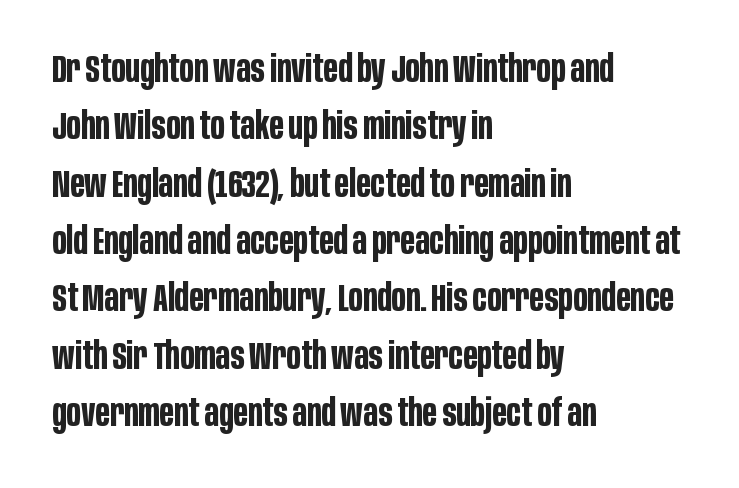
The image shows 37 px bold, condensed sans-serif type, upright; set left-aligned, normal line spacing (1.55x), normal letter spacing, not underlined; low stroke contrast and a large x-height.
